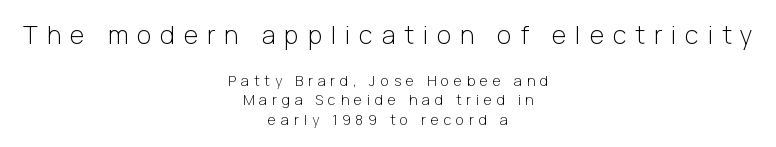
Q: Is the text bold? A: No.
Q: Is the text italic (slanted)? A: No, it is upright.
Q: Is the text underlined? A: No.
Q: How is the paragraph aligned? A: Centered.
Q: Is the spacing between letters normal or unusually wide? A: Unusually wide.
Q: Is the spacing between lines tight, normal or loose? A: Normal.
Q: Which block of text is set in a larger size, the first (top) or the second (bottom)? A: The first (top) one.
